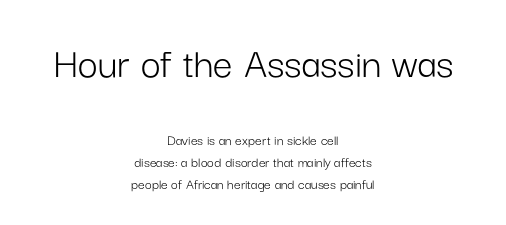
Leading matches the norm, producing a regular column. The whitespace from short lines is split evenly between both sides. Nothing heavy about these letters — not bold at all. Type without underlining.
